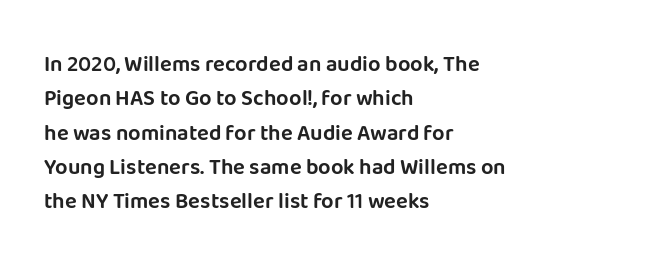
Q: Is the text italic (slanted)? A: No, it is upright.
Q: Is the text underlined? A: No.
Q: How is the paragraph aligned? A: Left-aligned.
Q: Is the spacing between letters normal or unusually wide? A: Normal.
Q: Is the spacing between lines tight, normal or loose? A: Normal.
